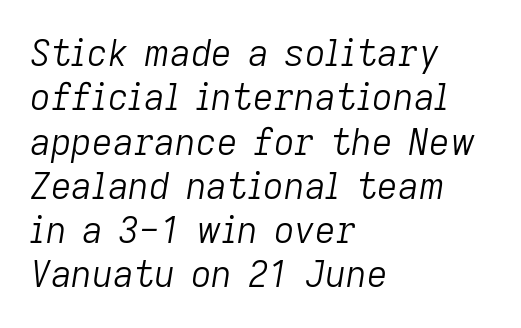
Short note: letters normally spaced. Honestly, there is no underline to notice here at all. Here the designer chose a conventional face with non-uniform glyph widths. A student would call this left alignment; a typographer would say flush left, rag right.
